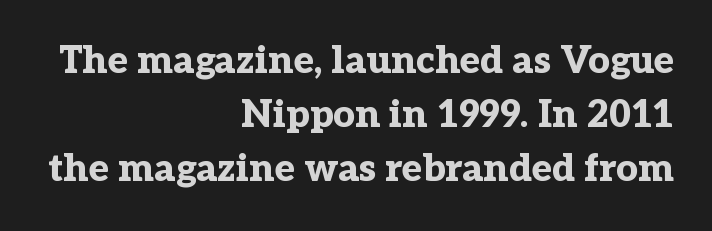
The image shows 38 px bold serif type, upright; set right-aligned, normal line spacing (1.42x), normal letter spacing, not underlined; low stroke contrast and a medium x-height.
